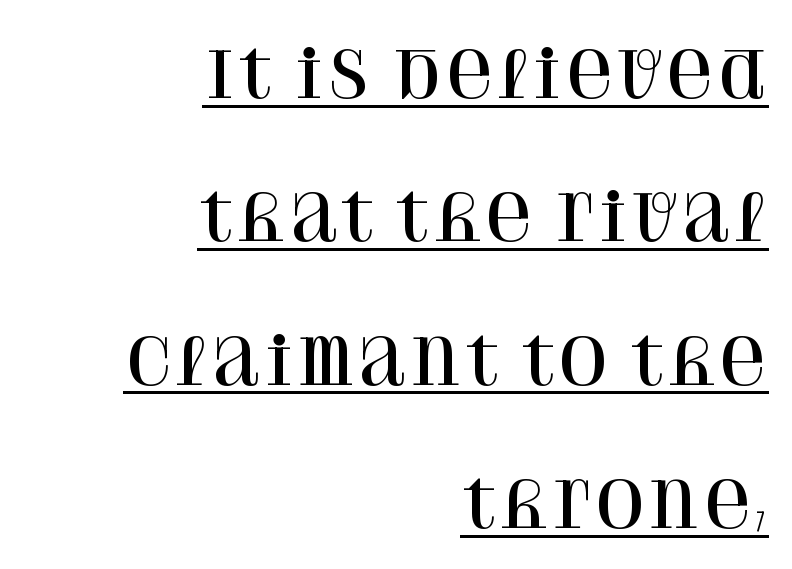
Think of a printed novel: that variable character pitch is what you see here. The horizontal fit of the characters is conventional and even. Descenders here cross a horizontal rule under the line. The rendering uses a large line-height, opening up the rows. If you drew a ruler down the right edge, every line would touch it. Style check: upright.
